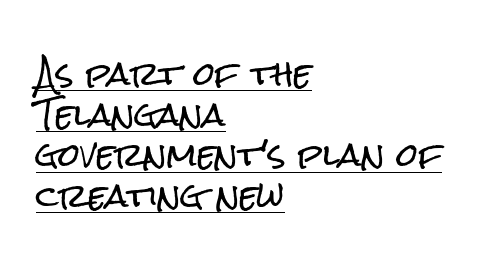
The image shows 31 px condensed sans-serif type, upright; set left-aligned, normal line spacing (1.31x), normal letter spacing, underlined; low stroke contrast and a medium x-height.
